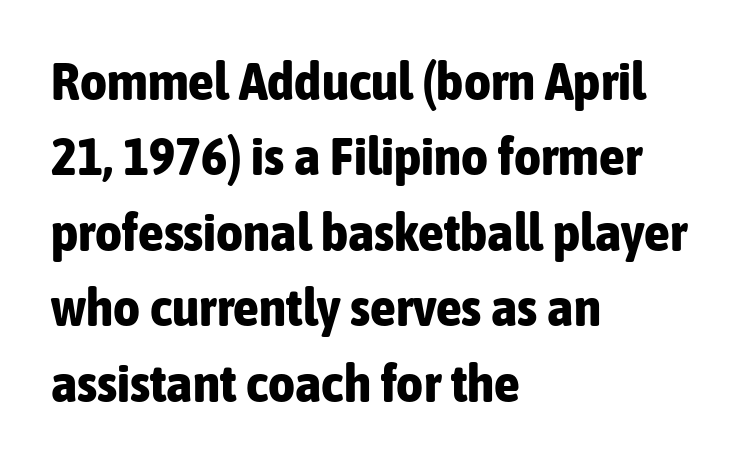
Q: Is the text bold? A: Yes.
Q: Is the text italic (slanted)? A: No, it is upright.
Q: Is the typeface a serif or a sans-serif typeface? A: Sans-serif.
Q: Is the text underlined? A: No.
Q: How is the paragraph aligned? A: Left-aligned.
Q: Is the spacing between letters normal or unusually wide? A: Normal.
Q: Is the spacing between lines tight, normal or loose? A: Normal.
Q: Width (condensed, normal, or wide)? A: Condensed.
Q: Stroke contrast? A: Low.
Q: x-height? A: Medium.
Q: Monospaced? A: No.
